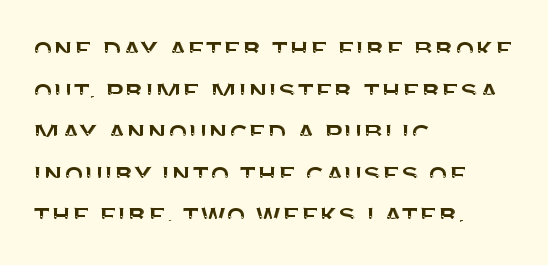
Varying glyph widths throughout — classic text-font behaviour. Casual observation: everything's shoved over to the left. Does the lettering tilt? It doesn't — this is upright. Characters follow at the spacing the type designer built in.
